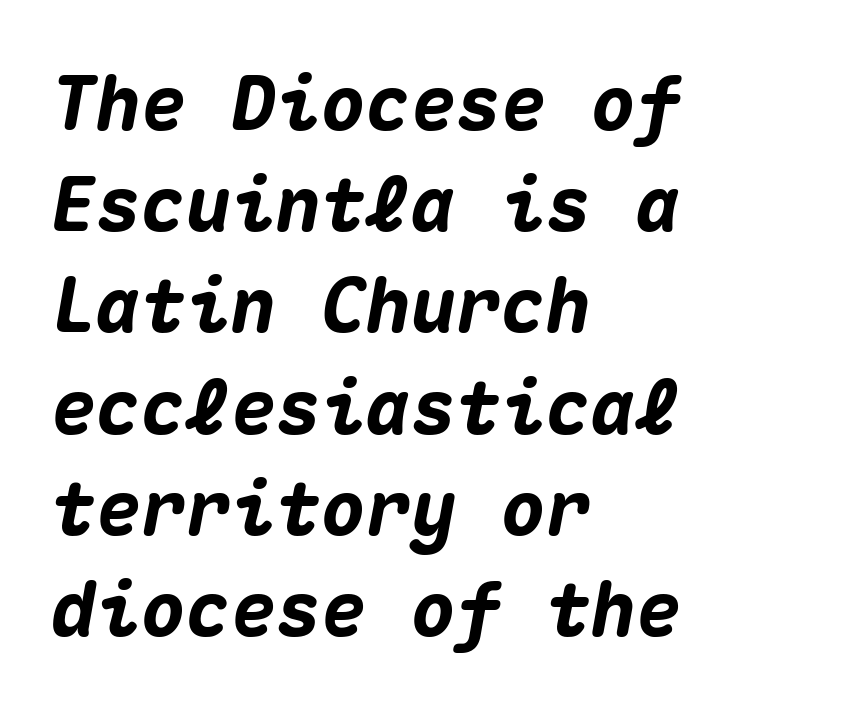
{"italic": "yes", "lean": "right", "slant_degrees": 10, "bold": "yes", "weight": "heavy", "width": "normal", "stroke_contrast": "medium", "x_height": "medium", "monospaced": "yes", "underline": "no", "align": "left", "line_spacing": "normal", "line_spacing_ratio": 1.35, "letter_spacing": "normal", "letter_spacing_em": 0.0, "glyph_px": 75}
